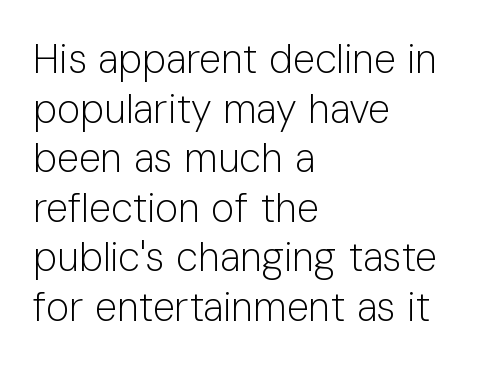
{"serif": "no", "italic": "no", "bold": "no", "weight": "light", "width": "normal", "stroke_contrast": "low", "x_height": "medium", "monospaced": "no", "underline": "no", "align": "left", "line_spacing_ratio": 1.24, "letter_spacing": "normal", "letter_spacing_em": 0.0, "glyph_px": 40}
